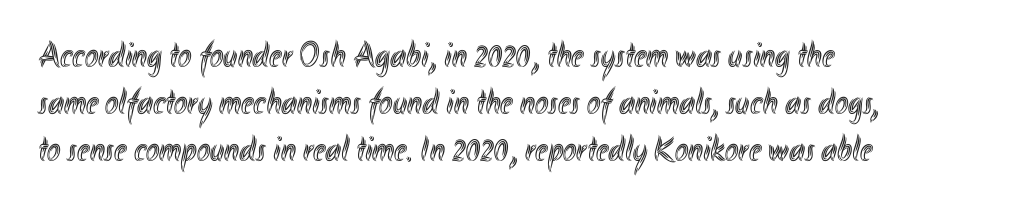
The image shows 36 px condensed type; set left-aligned, normal line spacing (1.31x), normal letter spacing, not underlined; a small x-height.
